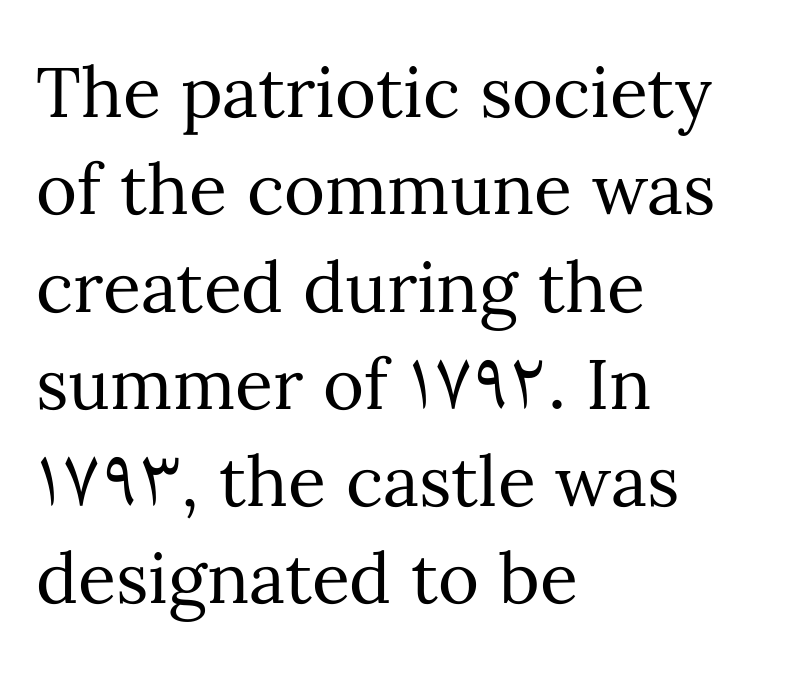
Reading down the column, the eye jumps a familiar distance to each next line. Is the letter spacing exaggerated? No — it looks like the ordinary default. The foot of each line stays bare and open. This is the regular roman posture of the typeface. Proportional: the letters do not fall into vertical columns.
